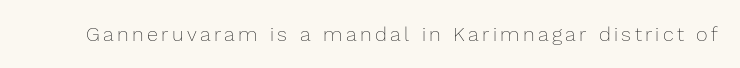
The image shows 20 px text type, upright; set not underlined.
